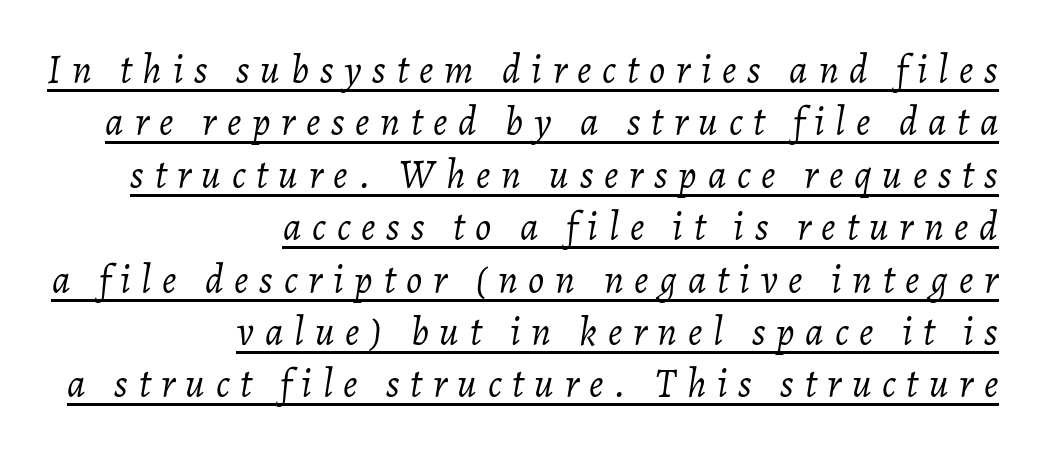
The image shows 40 px light type, italic (leaning right); set right-aligned, normal line spacing (1.31x), unusually wide letter spacing (+0.27 em), underlined; low stroke contrast and a medium x-height.
